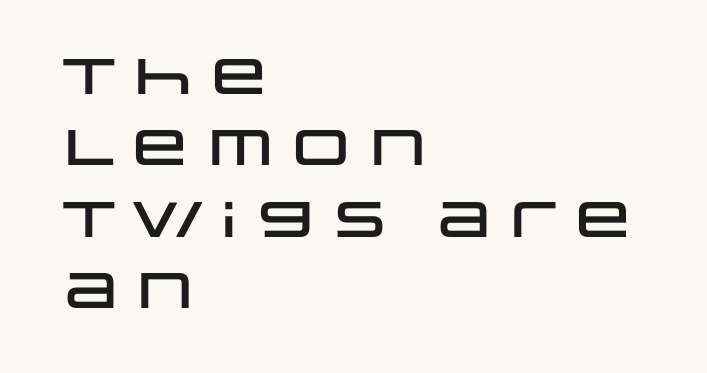
{"serif": "no", "italic": "no", "width": "wide", "stroke_contrast": "low", "x_height": "large", "monospaced": "no", "underline": "no", "align": "left", "line_spacing": "normal", "line_spacing_ratio": 1.43, "letter_spacing": "normal", "letter_spacing_em": 0.0, "glyph_px": 50}
